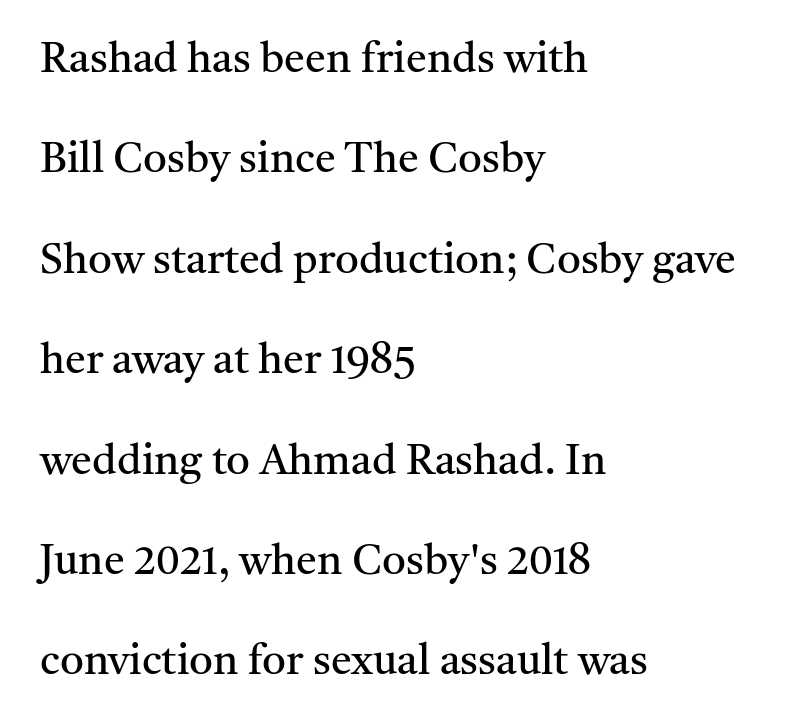
Q: Is the text bold? A: No.
Q: Is the text italic (slanted)? A: No, it is upright.
Q: Is the typeface a serif or a sans-serif typeface? A: Serif.
Q: Is the text underlined? A: No.
Q: How is the paragraph aligned? A: Left-aligned.
Q: Is the spacing between letters normal or unusually wide? A: Normal.
Q: Is the spacing between lines tight, normal or loose? A: Loose.
Q: Width (condensed, normal, or wide)? A: Normal.
Q: Stroke contrast? A: Medium.
Q: x-height? A: Medium.
Q: Monospaced? A: No.
